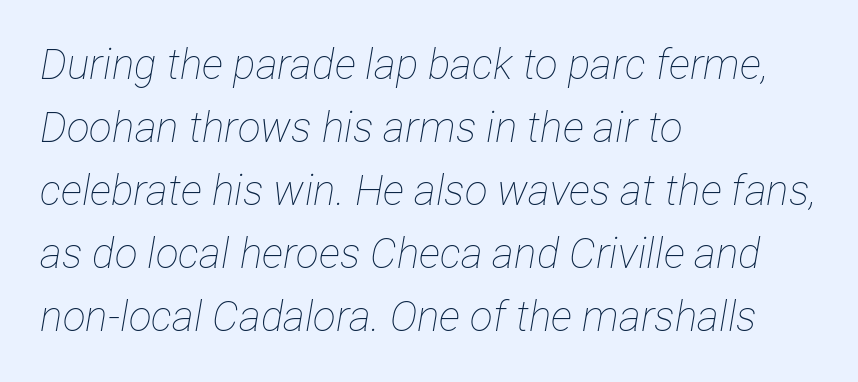
{"italic": "yes", "lean": "right", "slant_degrees": 12, "bold": "no", "weight": "thin", "width": "condensed", "stroke_contrast": "low", "x_height": "medium", "monospaced": "no", "underline": "no", "align": "left", "line_spacing": "normal", "line_spacing_ratio": 1.5, "letter_spacing": "normal", "letter_spacing_em": 0.0, "glyph_px": 42}
